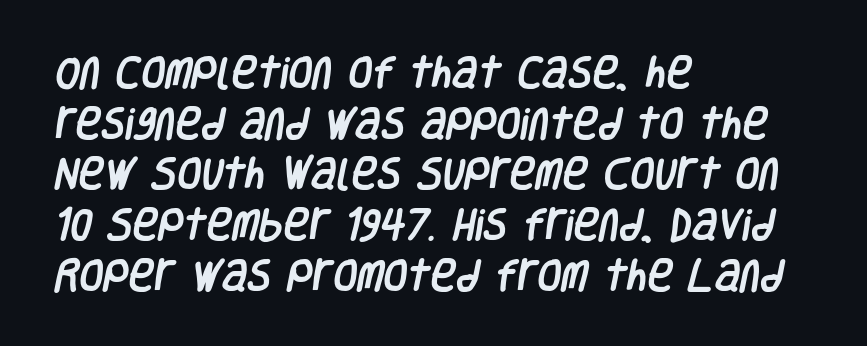
The image shows 35 px condensed sans-serif type; set left-aligned, normal line spacing (1.45x), normal letter spacing, not underlined; low stroke contrast and a large x-height.
